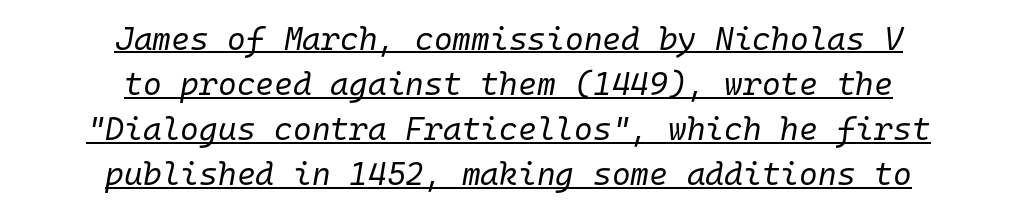
Q: Is the text bold? A: No.
Q: Is the text italic (slanted)? A: Yes, it leans right by about 10 degrees.
Q: Is the text underlined? A: Yes.
Q: How is the paragraph aligned? A: Centered.
Q: Is the spacing between letters normal or unusually wide? A: Normal.
Q: Is the spacing between lines tight, normal or loose? A: Normal.
Q: Width (condensed, normal, or wide)? A: Normal.
Q: Stroke contrast? A: Low.
Q: x-height? A: Medium.
Q: Monospaced? A: Yes.
